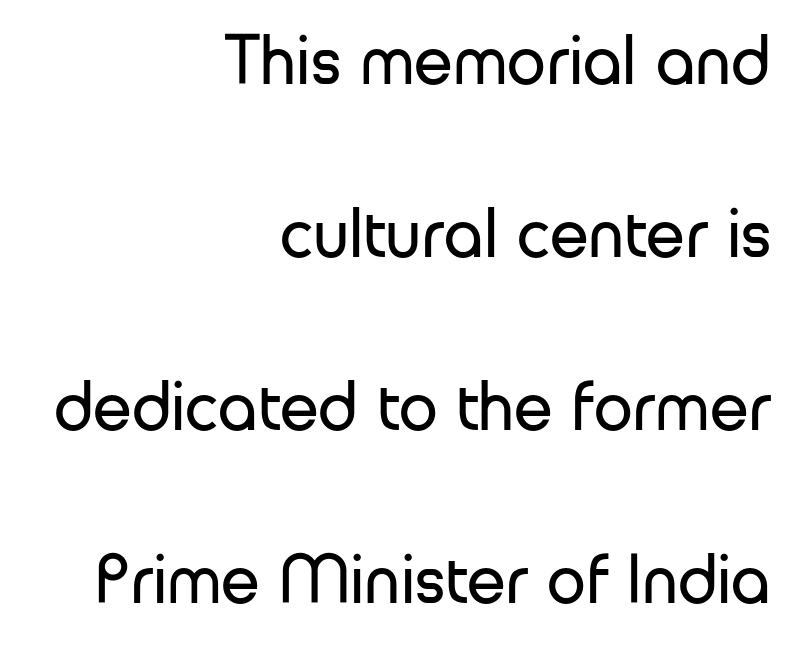
{"serif": "no", "italic": "no", "bold": "no", "weight": "regular", "width": "normal", "stroke_contrast": "low", "x_height": "medium", "monospaced": "no", "underline": "no", "align": "right", "line_spacing": "loose", "line_spacing_ratio": 2.47, "letter_spacing": "normal", "letter_spacing_em": 0.0, "glyph_px": 70}
